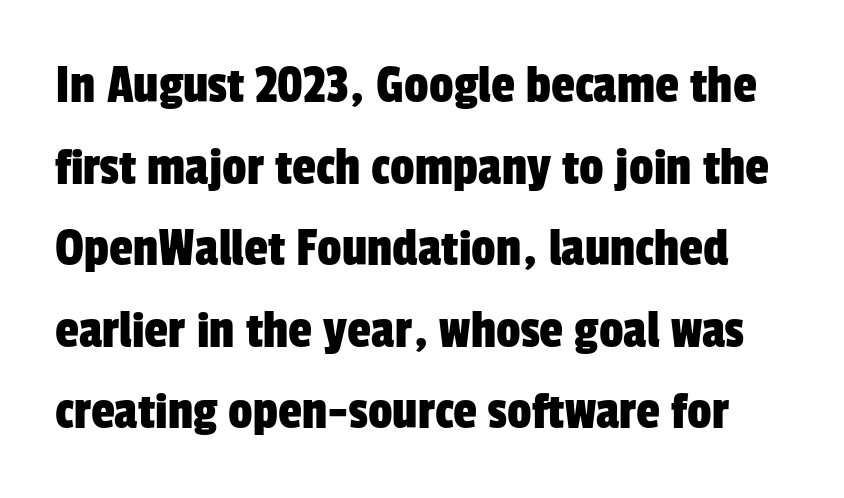
{"serif": "no", "width": "condensed", "stroke_contrast": "low", "x_height": "medium", "monospaced": "no", "underline": "no", "line_spacing": "normal", "line_spacing_ratio": 1.51, "letter_spacing": "normal", "letter_spacing_em": 0.0, "glyph_px": 54}
